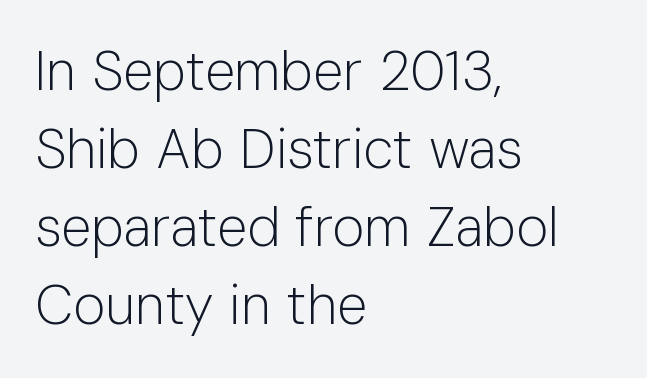
{"serif": "no", "italic": "no", "bold": "no", "weight": "light", "width": "normal", "stroke_contrast": "low", "x_height": "medium", "monospaced": "no", "underline": "no", "align": "left", "line_spacing": "normal", "line_spacing_ratio": 1.42, "letter_spacing": "normal", "letter_spacing_em": 0.0, "glyph_px": 55}
